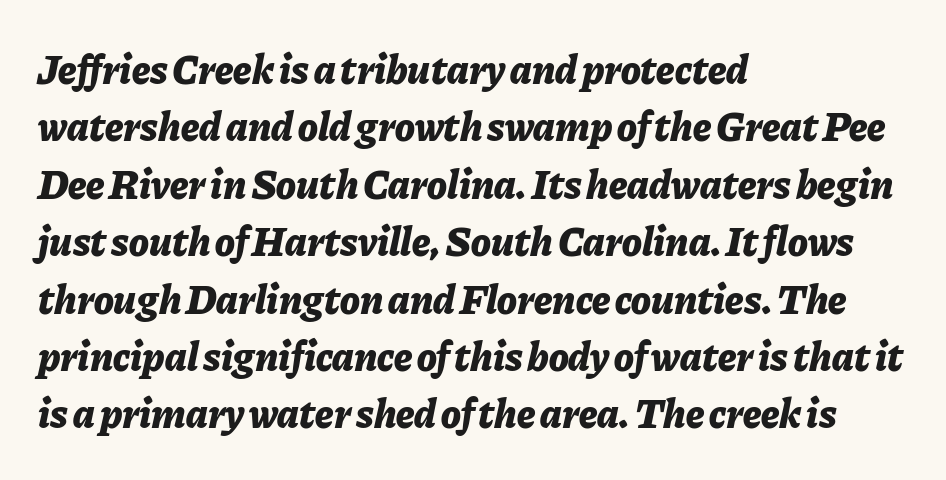
The image shows 41 px bold type, italic (leaning right); set left-aligned, normal line spacing (1.4x), normal letter spacing, not underlined; low stroke contrast and a medium x-height.
